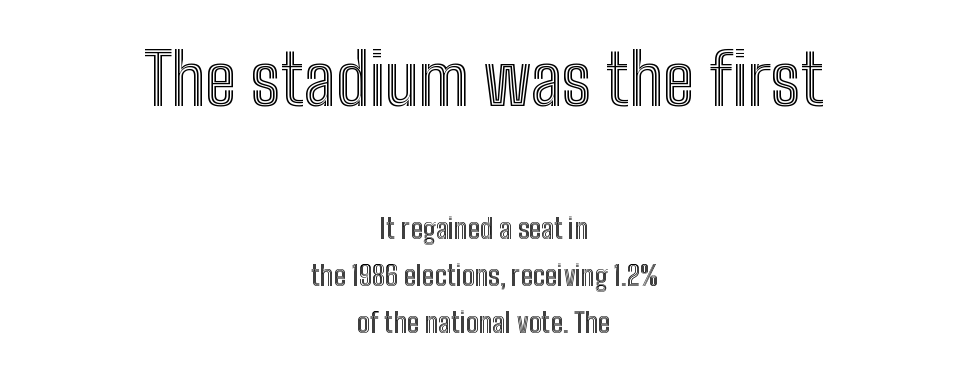
Italic: no, the glyphs are upright roman. Each letter keeps its own natural width here, so spacing adapts to shape. Look at the glyph heights: the upper group is clearly the bigger setting. Honestly, the row spacing looks completely unremarkable.
